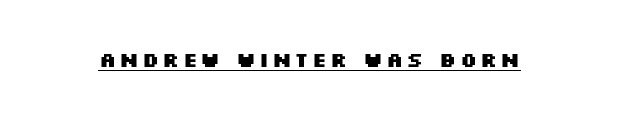
{"italic": "no", "bold": "yes", "underline": "yes", "glyph_px": 20}
